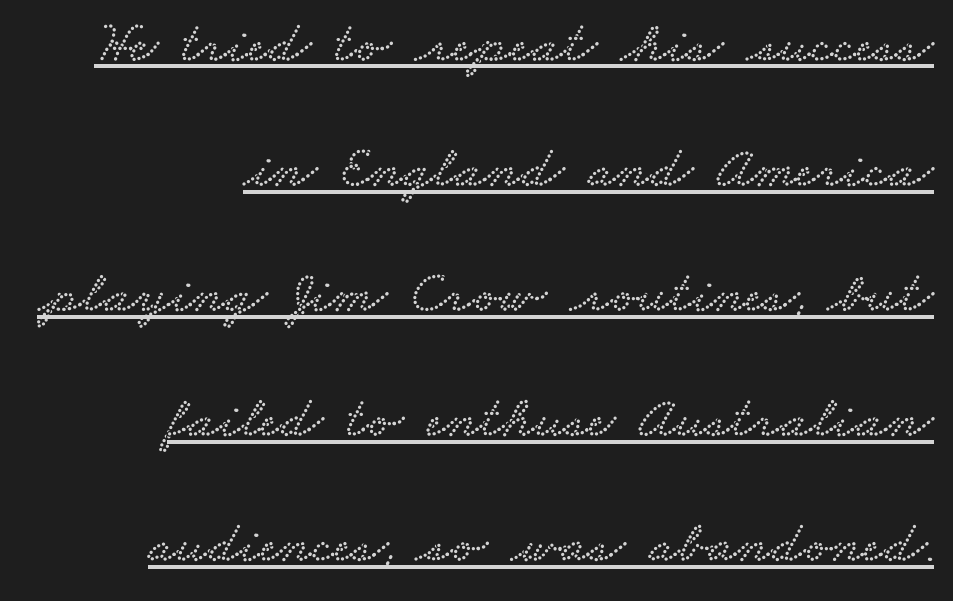
Each word holds together tightly as a unit, with standard inter-letter gaps. This rendering features underlined lettering. In terms of leading, this rendering errs on the spacious side. Horizontal alignment here is rightward, an uncommon choice for prose.
